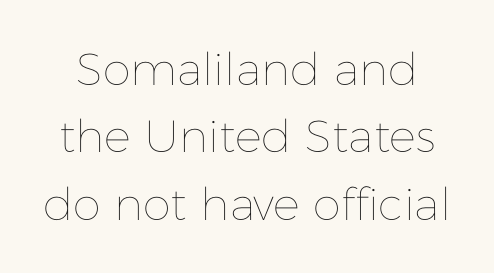
Q: Is the text bold? A: No.
Q: Is the text italic (slanted)? A: No, it is upright.
Q: Is the text underlined? A: No.
Q: Is the spacing between letters normal or unusually wide? A: Normal.
Q: Is the spacing between lines tight, normal or loose? A: Normal.
Q: Width (condensed, normal, or wide)? A: Normal.
Q: Stroke contrast? A: Low.
Q: x-height? A: Medium.
Q: Monospaced? A: No.
